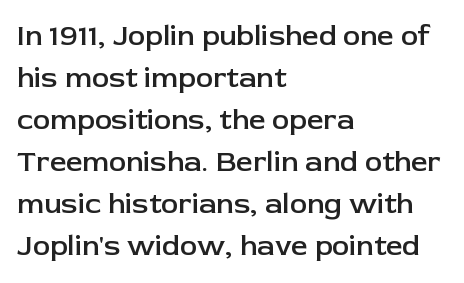
How heavy is the stroke? Medium-heavy — a semibold, shy of bold. Each word holds together tightly as a unit, with standard inter-letter gaps. The letters stand straight up with perfectly vertical stems. Horizontal bands of white between lines are of average thickness.
